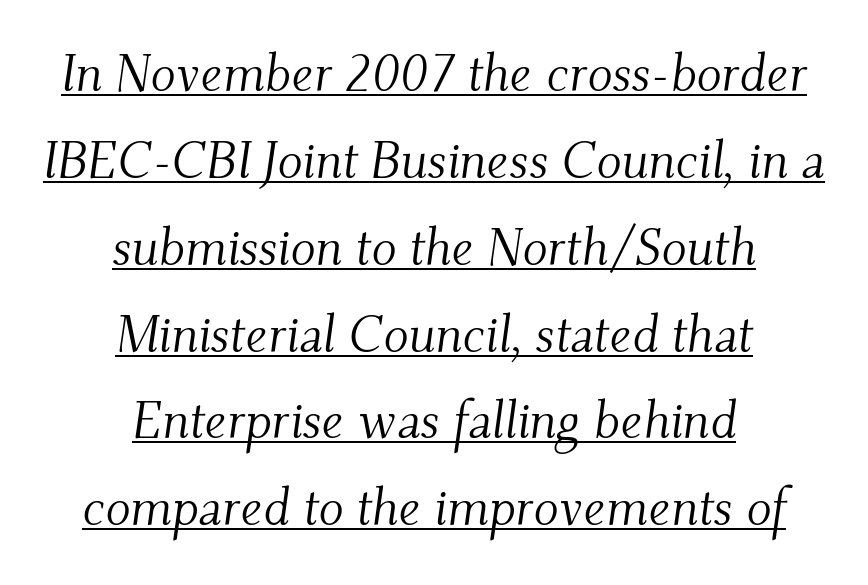
The passage shown is typed in a proportional face where columns would drift. The specimen includes a rule beneath the text block's lines. There's an unmistakable incline to the writing here. Think standard paragraph weight, or any step lighter than that. Old-style or modern, the face here clearly has serifs. The letterforms sit shoulder to shoulder at normal distance.
